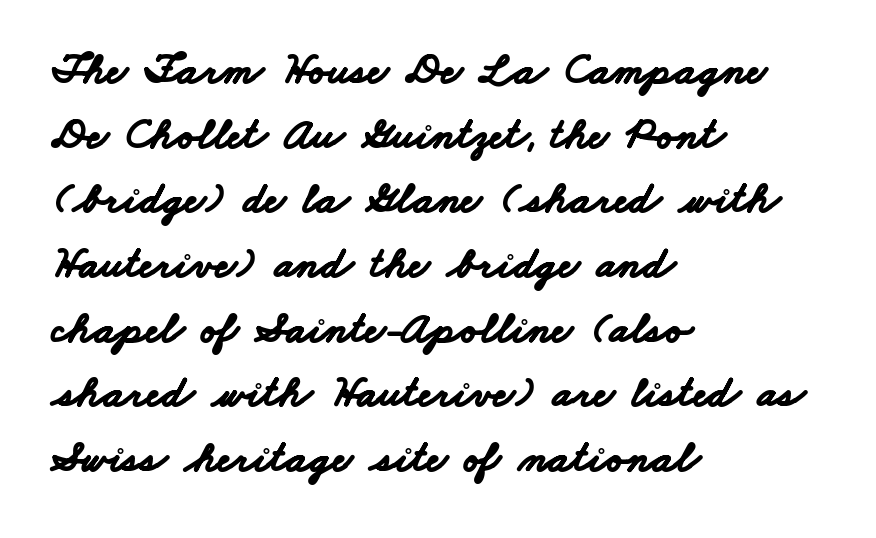
{"serif": "no", "bold": "yes", "weight": "bold", "width": "wide", "stroke_contrast": "low", "x_height": "small", "monospaced": "no", "underline": "no", "align": "left", "line_spacing": "normal", "line_spacing_ratio": 1.47, "letter_spacing": "normal", "letter_spacing_em": 0.0, "glyph_px": 44}
